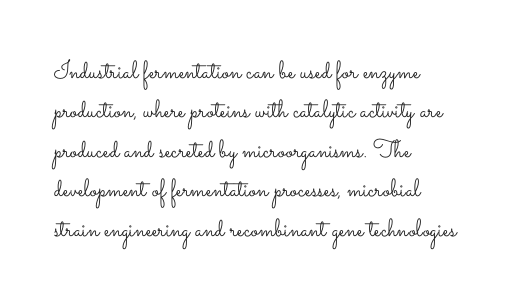
The image shows 25 px text type; set left-aligned, normal line spacing (1.58x), normal letter spacing, not underlined.
